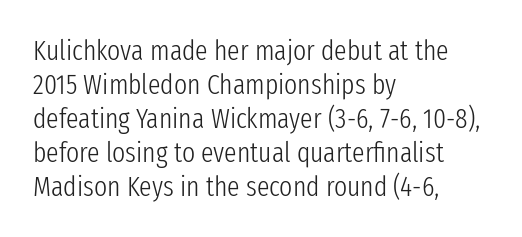
{"serif": "no", "italic": "no", "bold": "no", "weight": "light", "width": "condensed", "stroke_contrast": "low", "x_height": "medium", "monospaced": "no", "underline": "no", "align": "left", "line_spacing_ratio": 1.21, "letter_spacing": "normal", "letter_spacing_em": 0.0, "glyph_px": 28}
